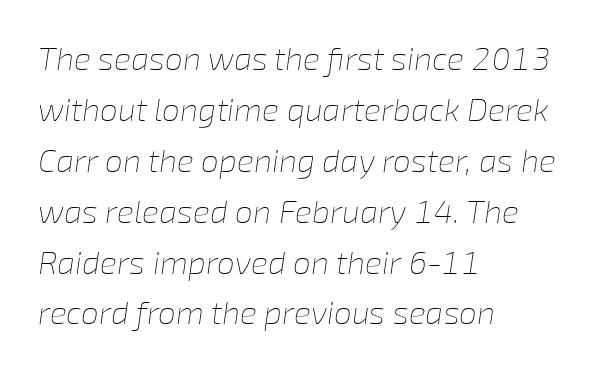
Q: Is the text bold? A: No.
Q: Is the text italic (slanted)? A: Yes, it leans right by about 8 degrees.
Q: Is the text underlined? A: No.
Q: How is the paragraph aligned? A: Left-aligned.
Q: Is the spacing between letters normal or unusually wide? A: Normal.
Q: Is the spacing between lines tight, normal or loose? A: Normal.
Q: Width (condensed, normal, or wide)? A: Normal.
Q: Stroke contrast? A: Low.
Q: x-height? A: Medium.
Q: Monospaced? A: No.
